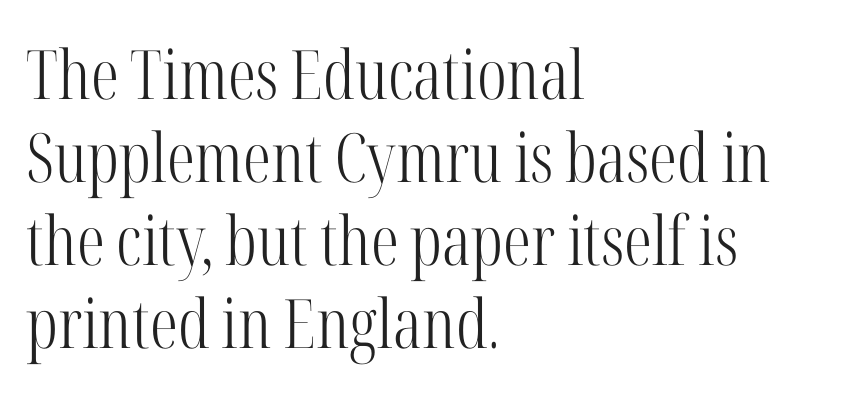
Q: Is the text bold? A: No.
Q: Is the text italic (slanted)? A: No, it is upright.
Q: Is the typeface a serif or a sans-serif typeface? A: Serif.
Q: Is the text underlined? A: No.
Q: How is the paragraph aligned? A: Left-aligned.
Q: Is the spacing between letters normal or unusually wide? A: Normal.
Q: Width (condensed, normal, or wide)? A: Condensed.
Q: Stroke contrast? A: High.
Q: x-height? A: Medium.
Q: Monospaced? A: No.
